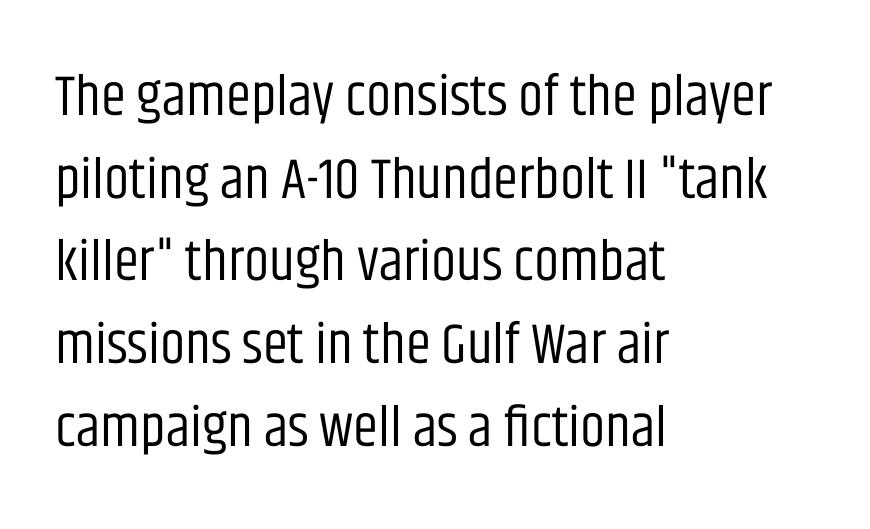
The image shows 57 px regular-weight, condensed sans-serif type, upright; set left-aligned, normal line spacing (1.45x), normal letter spacing, not underlined; low stroke contrast and a large x-height.
